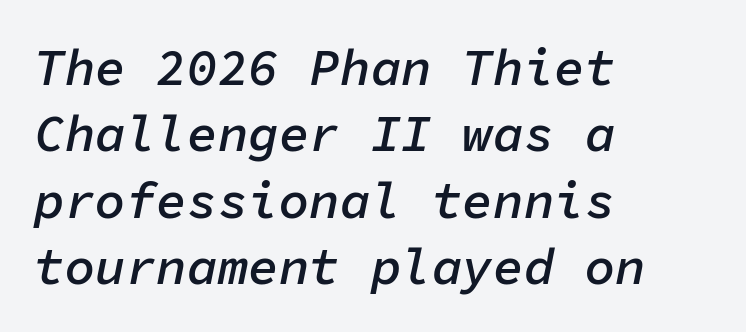
Q: Is the text bold? A: Semi-bold.
Q: Is the text italic (slanted)? A: Yes, it leans right by about 11 degrees.
Q: Is the text underlined? A: No.
Q: How is the paragraph aligned? A: Left-aligned.
Q: Is the spacing between letters normal or unusually wide? A: Normal.
Q: Is the spacing between lines tight, normal or loose? A: Normal.
Q: Width (condensed, normal, or wide)? A: Normal.
Q: Stroke contrast? A: Low.
Q: x-height? A: Medium.
Q: Monospaced? A: Yes.
